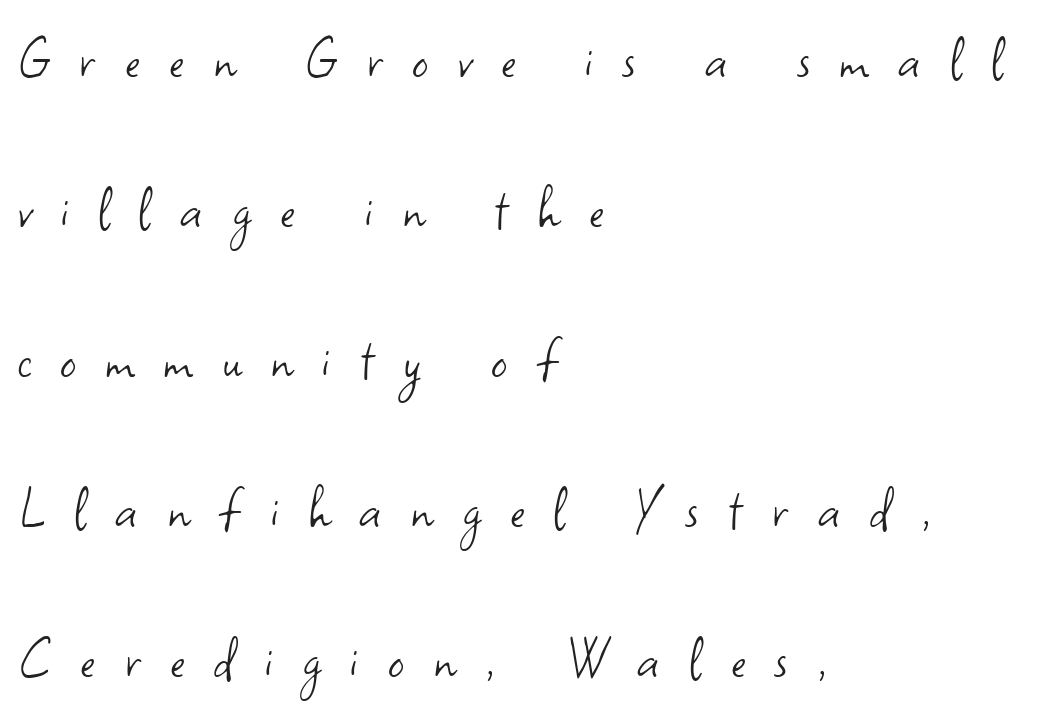
{"serif": "no", "bold": "no", "weight": "light", "width": "normal", "stroke_contrast": "low", "x_height": "small", "monospaced": "no", "underline": "no", "align": "left", "line_spacing": "loose", "line_spacing_ratio": 2.38, "letter_spacing": "wide", "letter_spacing_em": 0.47, "glyph_px": 63}
